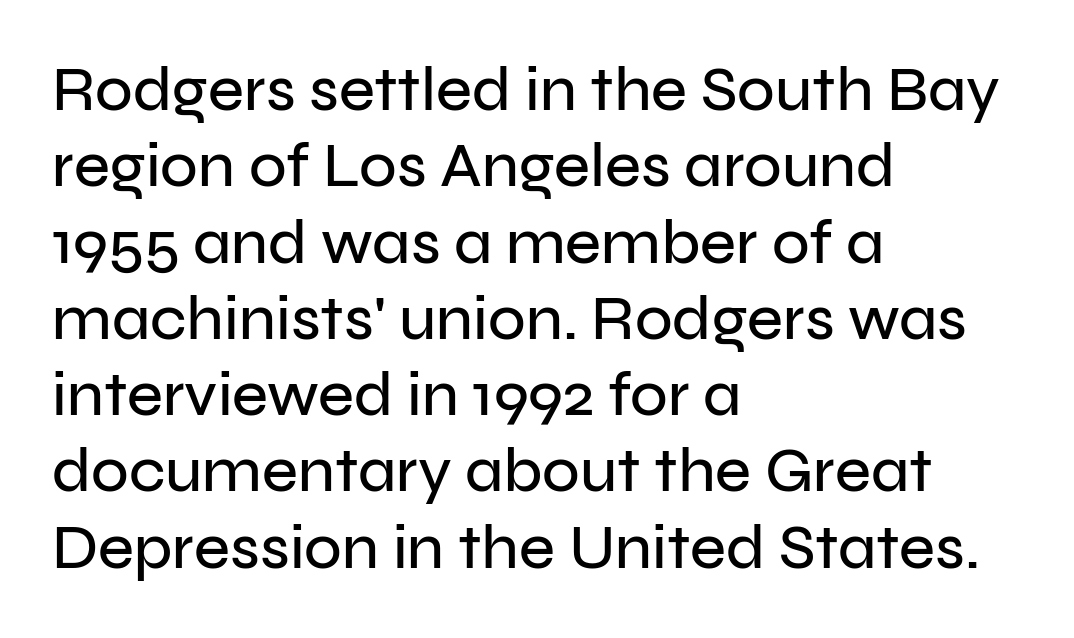
The image shows 62 px sans-serif type, upright; set left-aligned, line spacing 1.23x, normal letter spacing, not underlined; low stroke contrast and a medium x-height.
